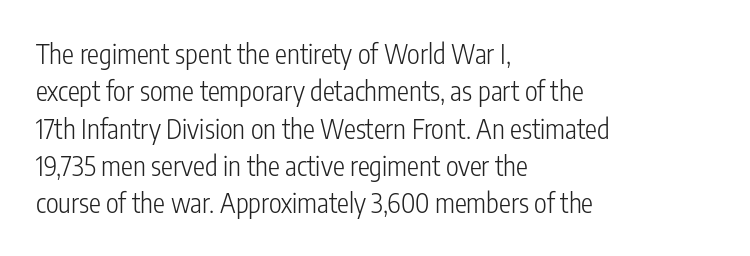
{"italic": "no", "bold": "no", "underline": "no", "align": "left", "line_spacing": "normal", "line_spacing_ratio": 1.38, "letter_spacing": "normal", "letter_spacing_em": 0.0, "glyph_px": 27}
